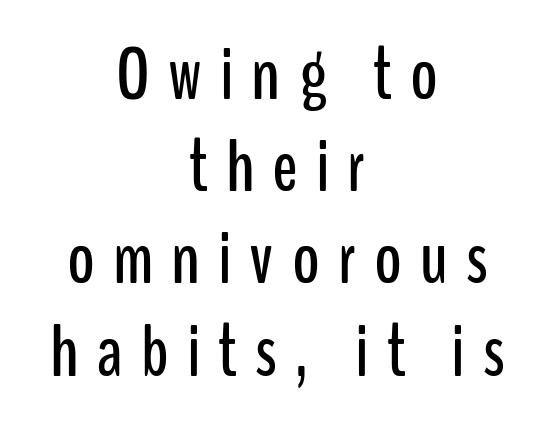
The image shows 75 px condensed sans-serif type, upright; set centered, line spacing 1.23x, unusually wide letter spacing (+0.24 em), not underlined; low stroke contrast and a medium x-height.
